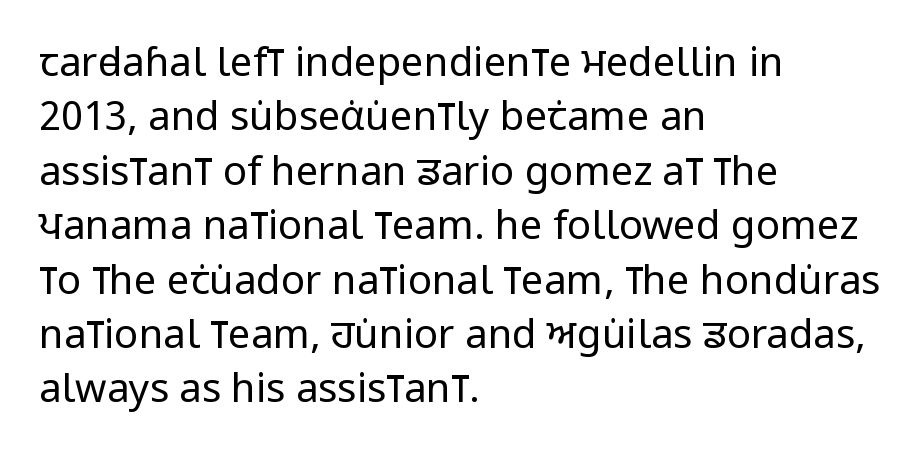
Q: Is the text bold? A: No.
Q: Is the text italic (slanted)? A: No, it is upright.
Q: Is the typeface a serif or a sans-serif typeface? A: Sans-serif.
Q: Is the text underlined? A: No.
Q: How is the paragraph aligned? A: Left-aligned.
Q: Is the spacing between letters normal or unusually wide? A: Normal.
Q: Is the spacing between lines tight, normal or loose? A: Normal.
Q: Width (condensed, normal, or wide)? A: Condensed.
Q: Stroke contrast? A: Low.
Q: x-height? A: Large.
Q: Monospaced? A: No.
